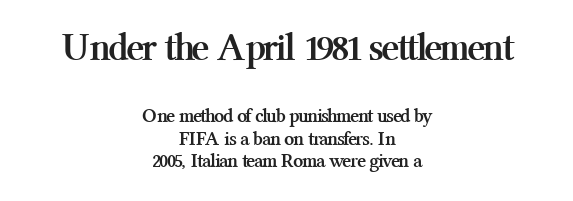
Q: Is the text bold? A: Yes.
Q: Is the text italic (slanted)? A: No, it is upright.
Q: Is the typeface a serif or a sans-serif typeface? A: Serif.
Q: Is the text underlined? A: No.
Q: How is the paragraph aligned? A: Centered.
Q: Is the spacing between letters normal or unusually wide? A: Normal.
Q: Is the spacing between lines tight, normal or loose? A: Tight.
Q: Which block of text is set in a larger size, the first (top) or the second (bottom)? A: The first (top) one.
Q: Width (condensed, normal, or wide)? A: Normal.
Q: Stroke contrast? A: Medium.
Q: x-height? A: Medium.
Q: Monospaced? A: No.
